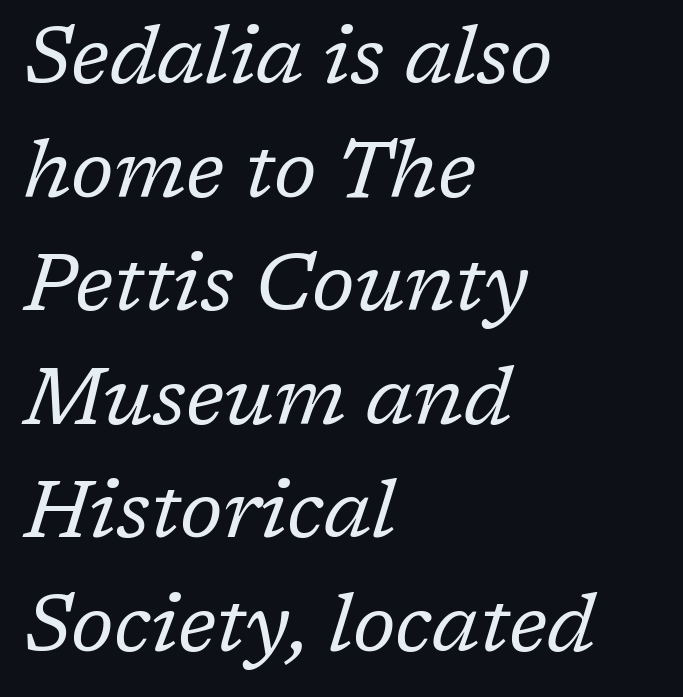
The cut favours lightness, reaching ordinary text weight at its darkest. Regular leading. This sample has the flowing, uneven cadence of proportional lettering. The letters are slanted; this is an italic face. Nothing unusual about the tracking: characters are spaced as the font intends.
